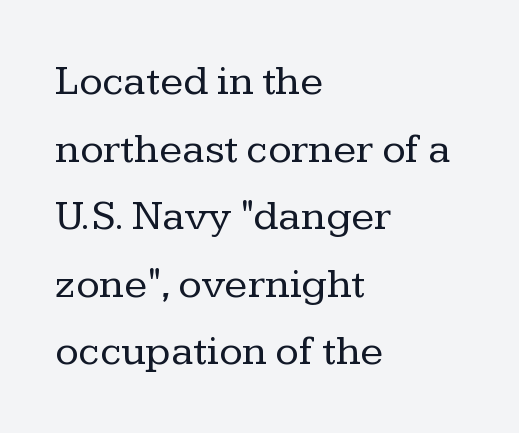
{"serif": "yes", "italic": "no", "bold": "no", "weight": "regular", "width": "normal", "stroke_contrast": "low", "x_height": "medium", "monospaced": "no", "underline": "no", "align": "left", "line_spacing": "normal", "line_spacing_ratio": 1.57, "letter_spacing": "normal", "letter_spacing_em": 0.0, "glyph_px": 43}
